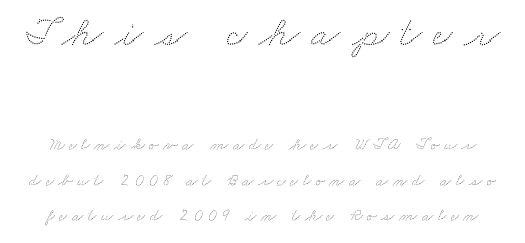
{"width": "wide", "stroke_contrast": "low", "x_height": "small", "monospaced": "no", "underline": "no", "line_spacing": "loose", "line_spacing_ratio": 2.09, "letter_spacing": "wide", "letter_spacing_em": 0.27, "larger_block": "first", "size_ratio": 2.47, "glyph_px": 42}
